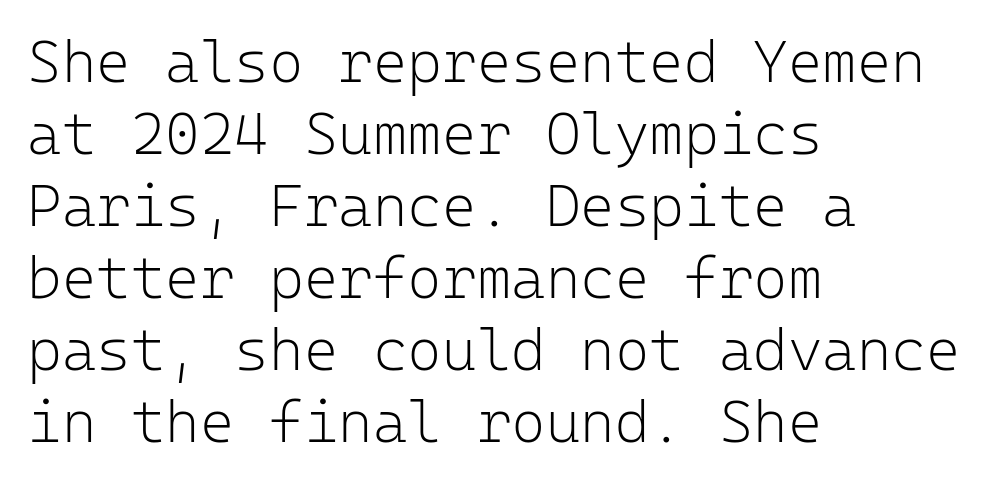
To sum up the face: it is a sans, with no serifs. Fixed-width glyphs throughout — classic coding-font behaviour. The lines in this sample share a left origin and differ only in where they stop. No italicization has been applied; the sample stays upright. The zone under the glyphs is completely vacant. Glyph-to-glyph distance matches everyday printed text.
